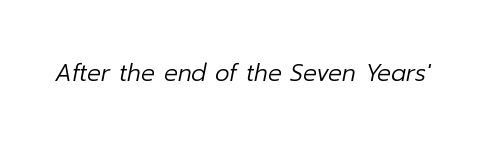
Q: Is the text bold? A: No.
Q: Is the text italic (slanted)? A: Yes, it leans right by about 12 degrees.
Q: Is the text underlined? A: No.
Q: Is the spacing between letters normal or unusually wide? A: Normal.
